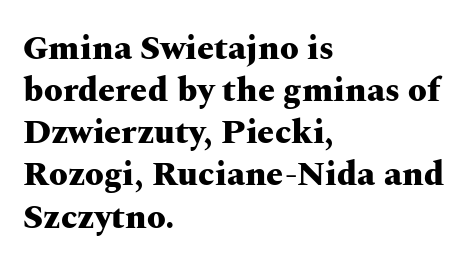
The image shows 34 px heavy, wide serif type, upright; set left-aligned, line spacing 1.24x, normal letter spacing, not underlined; medium stroke contrast and a medium x-height.
